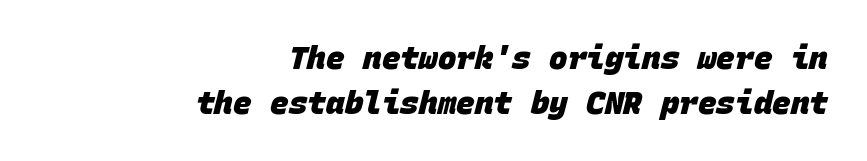
Q: Is the text bold? A: Yes.
Q: Is the typeface a serif or a sans-serif typeface? A: Sans-serif.
Q: Is the text underlined? A: No.
Q: How is the paragraph aligned? A: Right-aligned.
Q: Is the spacing between letters normal or unusually wide? A: Normal.
Q: Is the spacing between lines tight, normal or loose? A: Normal.
Q: Width (condensed, normal, or wide)? A: Normal.
Q: Stroke contrast? A: Low.
Q: x-height? A: Large.
Q: Monospaced? A: Yes.
